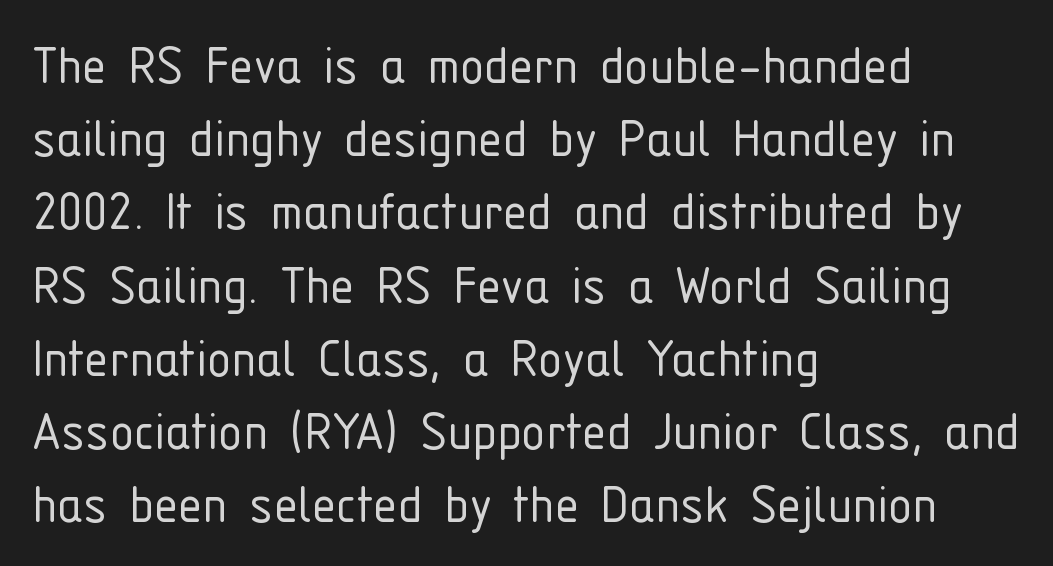
Note the varied advance widths — an 'i' is clearly narrower than an 'm'. Typographically, this falls in the sans-serif category. The rendering keeps characters at their native spacing. When letters stand straight like this, we call the style roman or upright.
